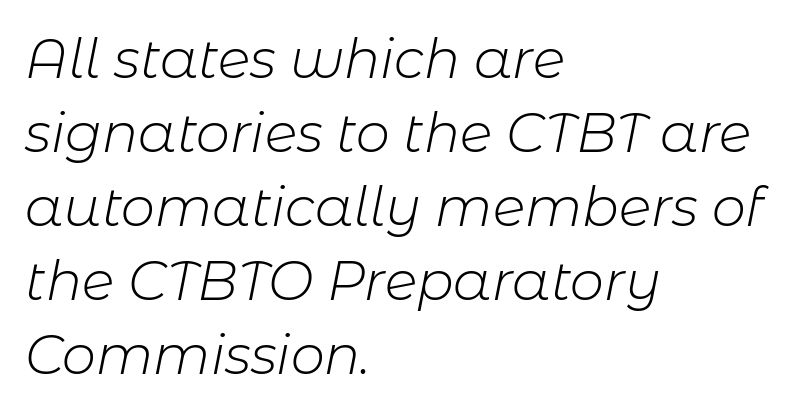
{"italic": "yes", "lean": "right", "slant_degrees": 11, "bold": "no", "weight": "light", "width": "normal", "stroke_contrast": "low", "x_height": "medium", "monospaced": "no", "underline": "no", "align": "left", "line_spacing": "normal", "line_spacing_ratio": 1.37, "letter_spacing": "normal", "letter_spacing_em": 0.0, "glyph_px": 54}
